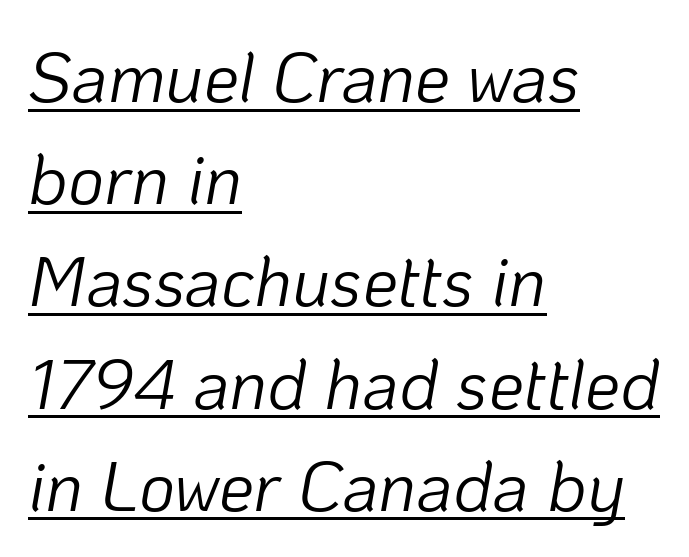
Q: Is the text bold? A: No.
Q: Is the text italic (slanted)? A: Yes, it leans right by about 10 degrees.
Q: Is the text underlined? A: Yes.
Q: How is the paragraph aligned? A: Left-aligned.
Q: Is the spacing between letters normal or unusually wide? A: Normal.
Q: Is the spacing between lines tight, normal or loose? A: Normal.
Q: Width (condensed, normal, or wide)? A: Normal.
Q: Stroke contrast? A: Low.
Q: x-height? A: Medium.
Q: Monospaced? A: No.
